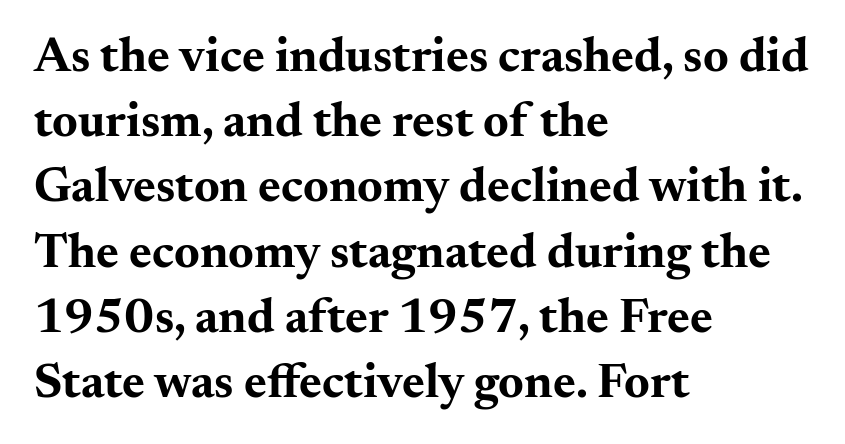
The image shows 49 px bold, wide serif type, upright; set left-aligned, normal line spacing (1.33x), normal letter spacing, not underlined; medium stroke contrast and a small x-height.
